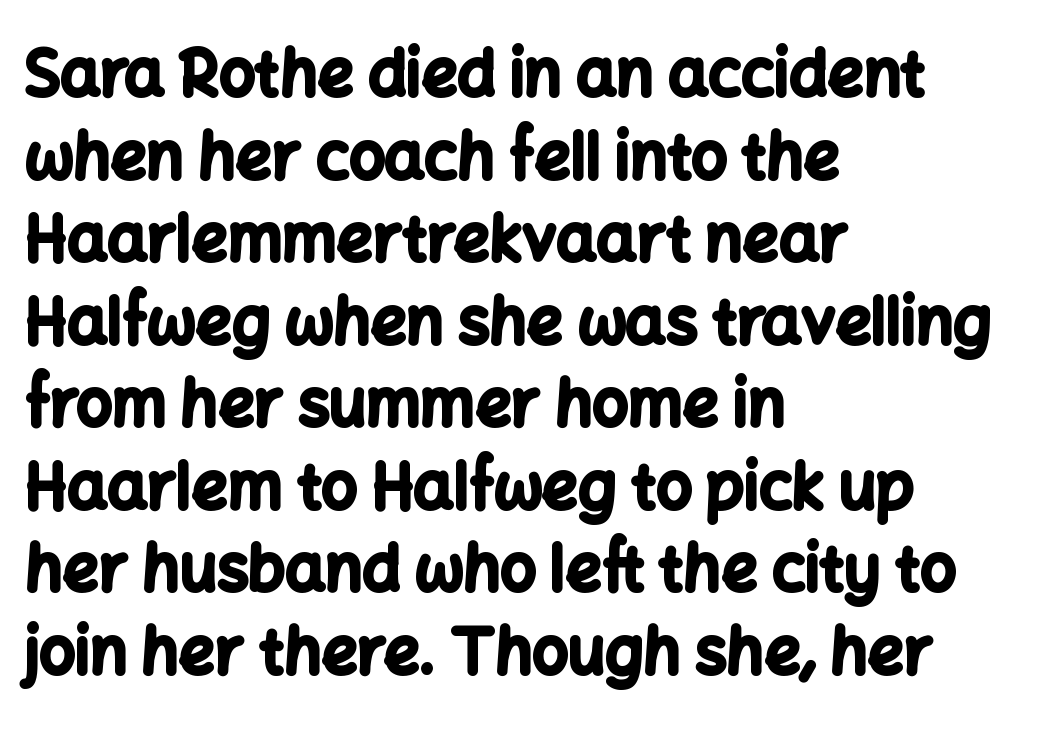
Q: Is the text bold? A: Yes.
Q: Is the text italic (slanted)? A: No, it is upright.
Q: Is the typeface a serif or a sans-serif typeface? A: Sans-serif.
Q: Is the text underlined? A: No.
Q: How is the paragraph aligned? A: Left-aligned.
Q: Is the spacing between letters normal or unusually wide? A: Normal.
Q: Is the spacing between lines tight, normal or loose? A: Normal.
Q: Width (condensed, normal, or wide)? A: Normal.
Q: Stroke contrast? A: Low.
Q: x-height? A: Medium.
Q: Monospaced? A: No.
